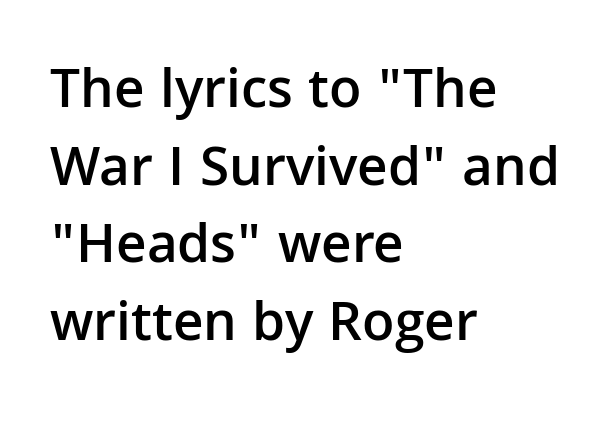
The image shows 57 px semibold sans-serif type, upright; set left-aligned, normal line spacing (1.36x), normal letter spacing, not underlined; low stroke contrast and a medium x-height.
